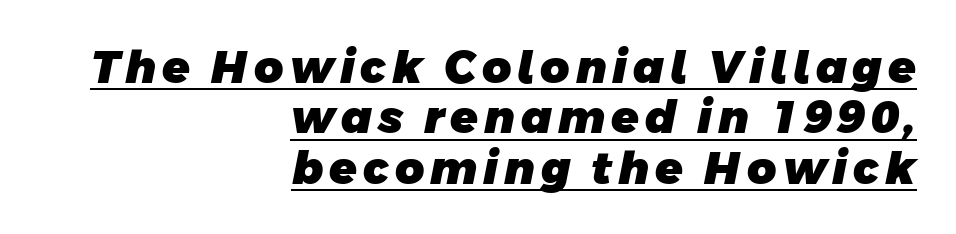
Q: Is the text bold? A: Yes.
Q: Is the typeface a serif or a sans-serif typeface? A: Sans-serif.
Q: Is the text underlined? A: Yes.
Q: How is the paragraph aligned? A: Right-aligned.
Q: Is the spacing between lines tight, normal or loose? A: Tight.
Q: Width (condensed, normal, or wide)? A: Normal.
Q: Stroke contrast? A: Low.
Q: x-height? A: Large.
Q: Monospaced? A: No.
